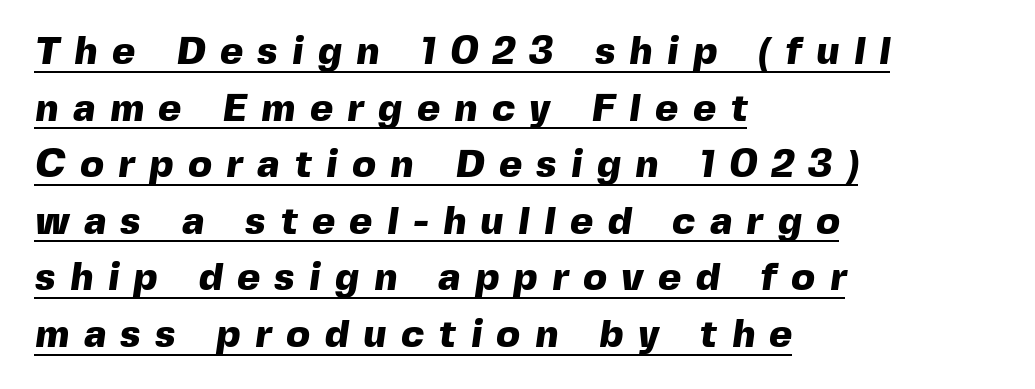
Stroke terminals: plain, sans-serif. Each line of the rendering has a horizontal stroke beneath the glyphs. A full-strength bold gives these letters their thick strokes. The face used here is proportionally spaced, like ordinary book or web type. Does the copy run flush right? No — it runs flush left. The rendering inserts visible extra space after every character.
